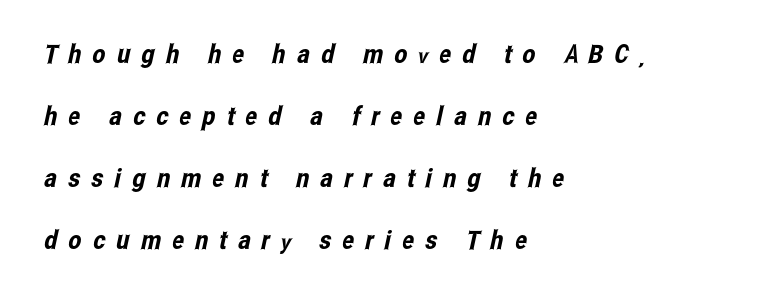
Q: Is the text underlined? A: No.
Q: How is the paragraph aligned? A: Left-aligned.
Q: Is the spacing between letters normal or unusually wide? A: Unusually wide.
Q: Is the spacing between lines tight, normal or loose? A: Loose.
